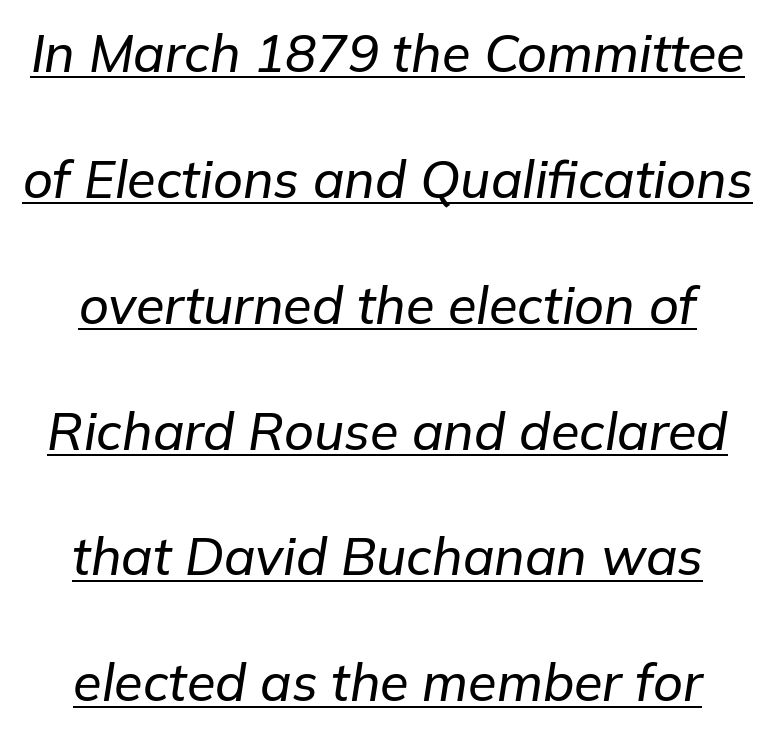
Q: Is the text italic (slanted)? A: Yes, it leans right by about 9 degrees.
Q: Is the text underlined? A: Yes.
Q: Is the spacing between letters normal or unusually wide? A: Normal.
Q: Is the spacing between lines tight, normal or loose? A: Loose.
Q: Width (condensed, normal, or wide)? A: Normal.
Q: Stroke contrast? A: Low.
Q: x-height? A: Medium.
Q: Monospaced? A: No.
